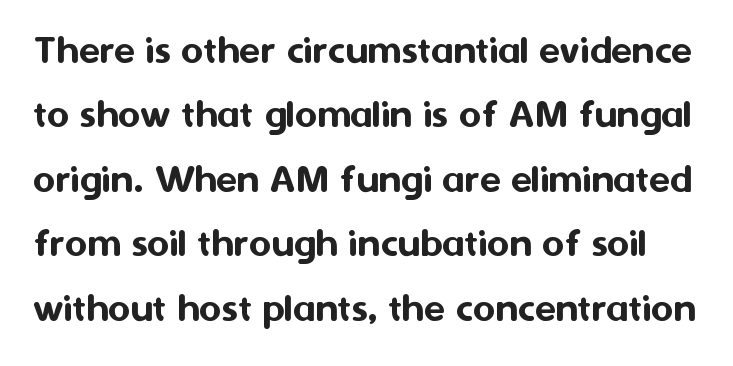
Proportional: the letters do not fall into vertical columns. This is sans-serif lettering, the kind often seen on screens and signage. Check the space under the baseline: it is left empty. A typesetter would call this zero additional tracking.
